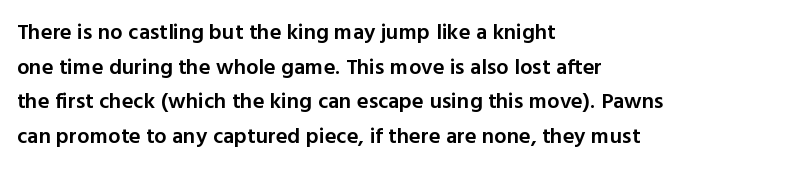
The font's upright variant was chosen for this text. Is the letter spacing exaggerated? No — it looks like the ordinary default. The face used here is a semibold: visibly heavier than regular, lighter than bold. Students, observe: this is what conventionally led text looks like. Every row of glyphs begins at an identical x-position on the left. Words float on clear page, feet unadorned.
